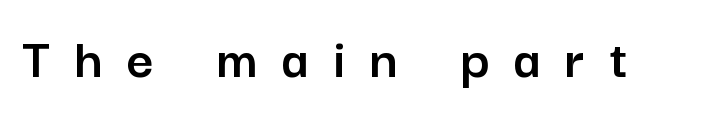
The font's upright variant was chosen for this text. What kind of face is this? One without serifs — a sans. A typesetter would call this proportional, since set widths differ per character. Glyph-to-glyph distance is far greater than everyday printed text.
